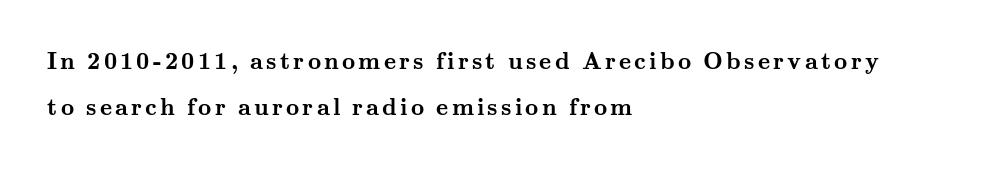
The image shows 23 px bold type, upright; set left-aligned, loose line spacing (1.99x), not underlined.
